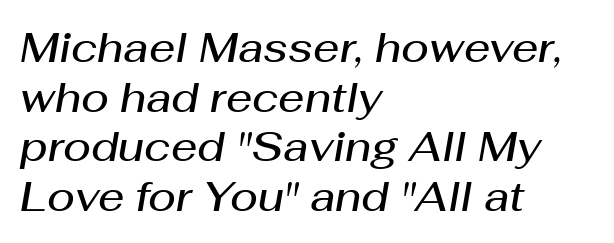
{"italic": "yes", "lean": "right", "slant_degrees": 10, "bold": "semi", "weight": "semibold", "width": "normal", "stroke_contrast": "medium", "x_height": "medium", "monospaced": "no", "underline": "no", "align": "left", "line_spacing_ratio": 1.21, "letter_spacing": "normal", "letter_spacing_em": 0.0, "glyph_px": 41}
